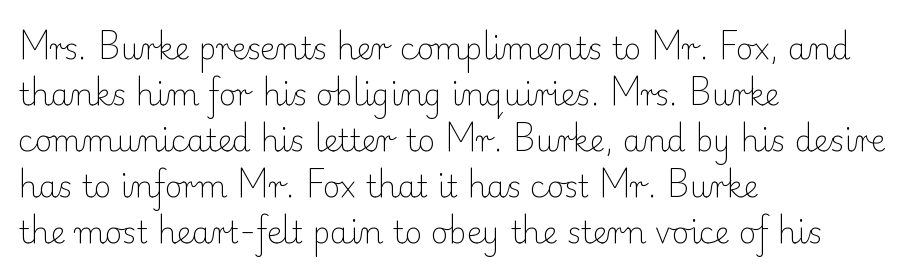
{"serif": "yes", "italic": "no", "bold": "no", "weight": "light", "width": "normal", "stroke_contrast": "low", "x_height": "small", "monospaced": "no", "underline": "no", "align": "left", "line_spacing": "normal", "line_spacing_ratio": 1.53, "letter_spacing": "normal", "letter_spacing_em": 0.0, "glyph_px": 30}
